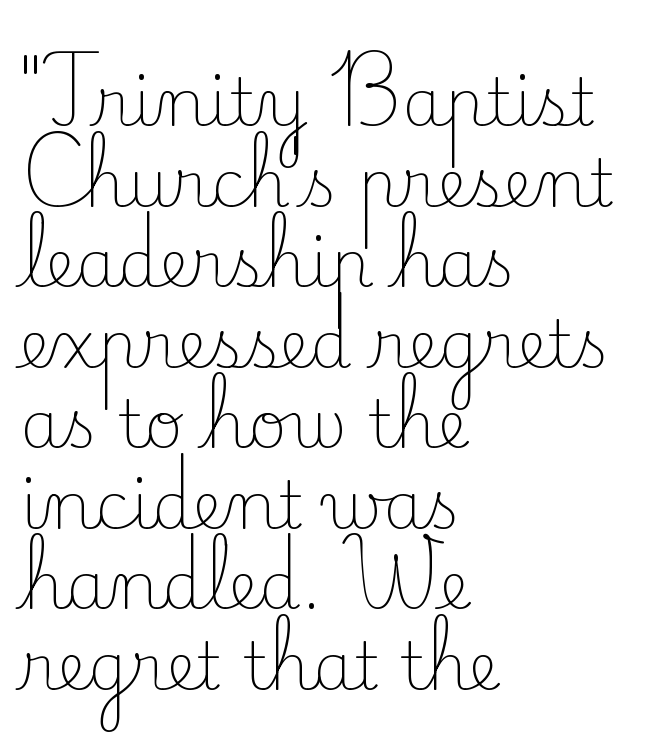
These lines are composed in type with serifs. These lines stack with their left ends in a neat column. The string is rendered with underlining switched off. The rendering uses natural spacing where letterforms have individual widths. The line texture is even and compact thanks to regular tracking. On a weight scale, this lands at 450 or below.
